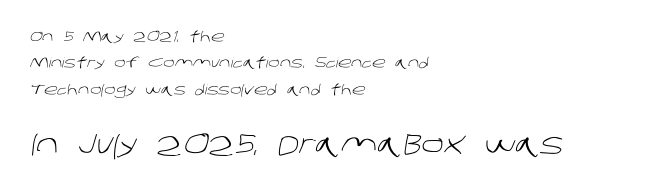
The image shows 28 px light sans-serif type; set left-aligned, line spacing 1.88x, normal letter spacing, not underlined; the second (bottom) block is 2.0x larger; low stroke contrast and a large x-height.
